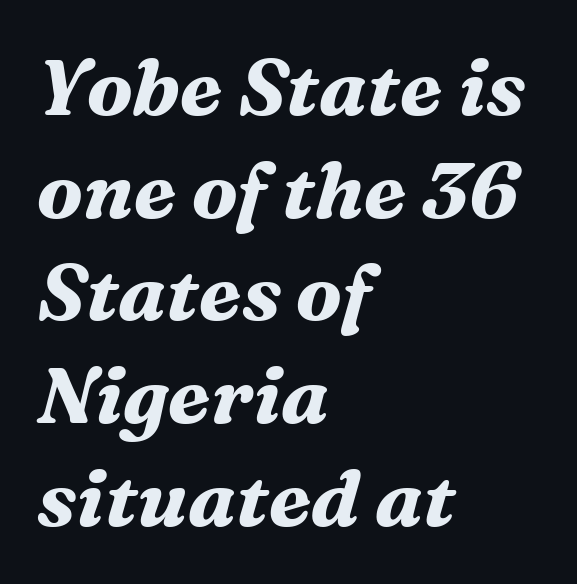
The image shows 79 px bold serif type, italic (leaning right); set left-aligned, normal line spacing (1.3x), normal letter spacing, not underlined; medium stroke contrast and a medium x-height.
